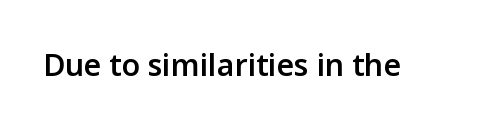
Strokes here are thickened, but only to semibold level. The words here are not underlined. The letters sit at their default tracking, neither squeezed nor spread. Note the varied advance widths — an 'i' is clearly narrower than an 'm'.
